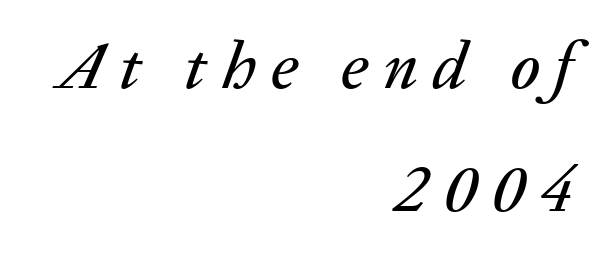
{"italic": "yes", "lean": "right", "slant_degrees": 20, "width": "normal", "stroke_contrast": "low", "x_height": "medium", "monospaced": "no", "underline": "no", "align": "right", "line_spacing_ratio": 1.84, "letter_spacing": "wide", "letter_spacing_em": 0.22, "glyph_px": 67}
